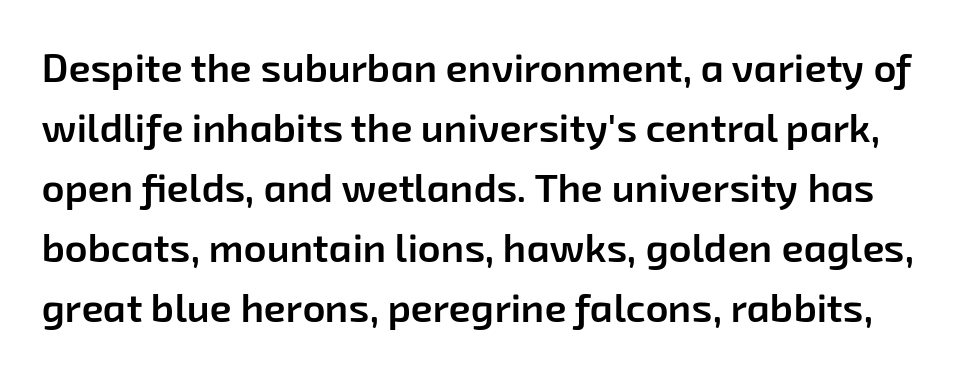
{"serif": "no", "bold": "semi", "weight": "semibold", "width": "normal", "stroke_contrast": "low", "x_height": "medium", "monospaced": "no", "underline": "no", "line_spacing": "normal", "line_spacing_ratio": 1.5, "letter_spacing": "normal", "letter_spacing_em": 0.0, "glyph_px": 40}
